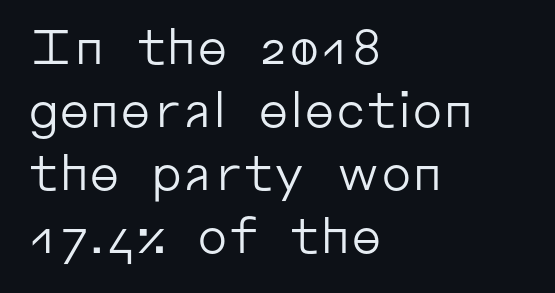
Q: Is the text bold? A: No.
Q: Is the text italic (slanted)? A: No, it is upright.
Q: Is the typeface a serif or a sans-serif typeface? A: Sans-serif.
Q: Is the text underlined? A: No.
Q: How is the paragraph aligned? A: Left-aligned.
Q: Is the spacing between letters normal or unusually wide? A: Normal.
Q: Is the spacing between lines tight, normal or loose? A: Normal.
Q: Width (condensed, normal, or wide)? A: Normal.
Q: Stroke contrast? A: Low.
Q: x-height? A: Medium.
Q: Monospaced? A: No.
